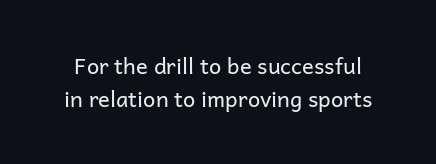
The image shows 22 px text type, upright; set normal line spacing (1.52x), normal letter spacing, not underlined.
